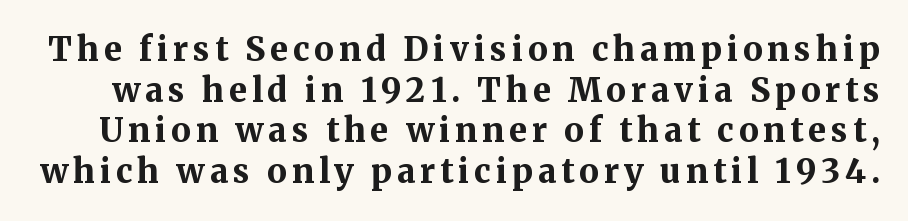
Q: Is the text bold? A: Yes.
Q: Is the text italic (slanted)? A: No, it is upright.
Q: Is the typeface a serif or a sans-serif typeface? A: Serif.
Q: Is the text underlined? A: No.
Q: Width (condensed, normal, or wide)? A: Normal.
Q: Stroke contrast? A: Medium.
Q: x-height? A: Medium.
Q: Monospaced? A: No.
